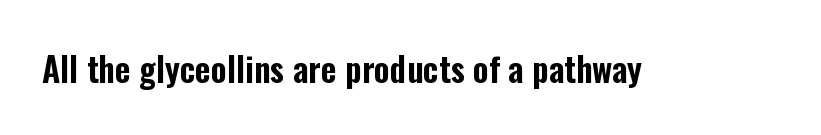
{"serif": "no", "italic": "no", "width": "condensed", "stroke_contrast": "low", "x_height": "medium", "monospaced": "no", "underline": "no", "letter_spacing": "normal", "letter_spacing_em": 0.0, "glyph_px": 34}
